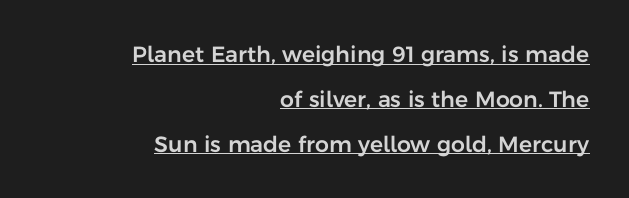
The image shows 22 px text type, upright; set right-aligned, loose line spacing (2.04x), normal letter spacing, underlined.
